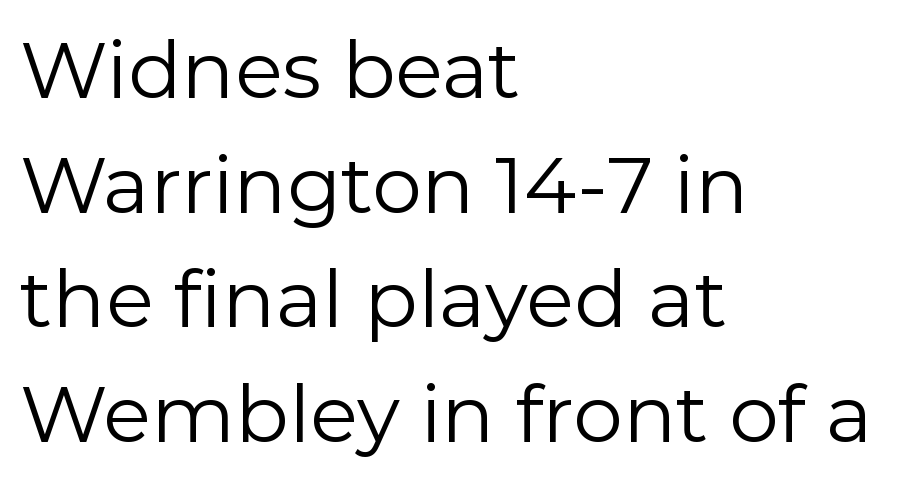
The gaps between neighbouring characters are ordinary and unremarkable. This is the regular roman posture of the typeface. Glance below the letters and you will spot only blank space. The passage shown is typeset with a sans-serif family. The cut favours lightness, reaching ordinary text weight at its darkest. Successive baselines arrive at the customary interval.
